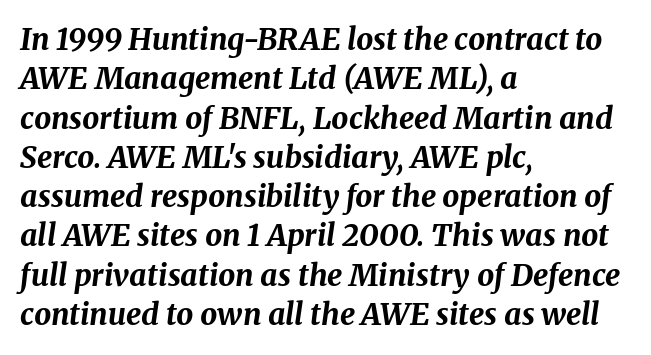
{"italic": "yes", "lean": "right", "slant_degrees": 8, "bold": "yes", "weight": "bold", "width": "normal", "stroke_contrast": "medium", "x_height": "medium", "monospaced": "no", "underline": "no", "align": "left", "line_spacing": "normal", "line_spacing_ratio": 1.31, "letter_spacing": "normal", "letter_spacing_em": 0.0, "glyph_px": 30}
